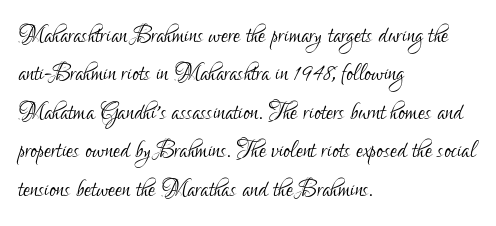
Character widths vary here, with narrow letters taking less room than wide ones. Descenders are the only things crossing below the line. The characters display no serif detailing; their extremities are plain. Nothing unusual about the tracking: characters are spaced as the font intends. A quiet, ordinary-to-light weight characterises the typeface.
